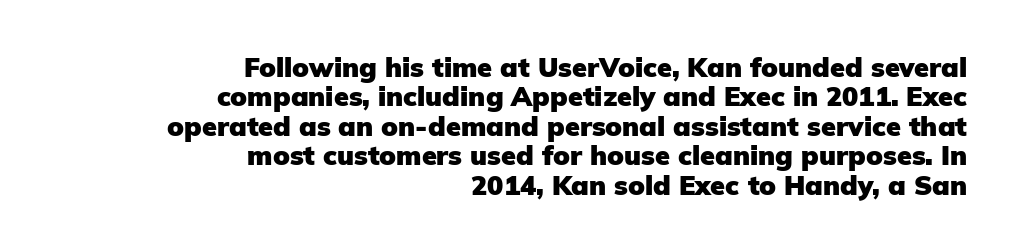
{"italic": "no", "bold": "yes", "underline": "no", "align": "right", "line_spacing": "tight", "line_spacing_ratio": 1.09, "letter_spacing": "normal", "letter_spacing_em": 0.0, "glyph_px": 27}
